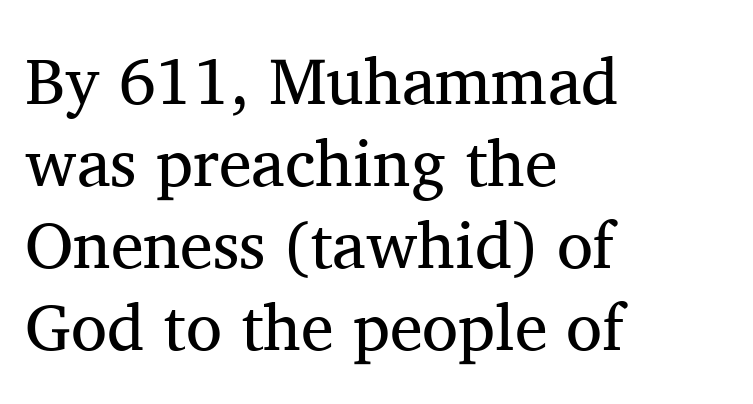
{"serif": "yes", "italic": "no", "bold": "no", "weight": "regular", "width": "normal", "stroke_contrast": "medium", "x_height": "medium", "monospaced": "no", "underline": "no", "align": "left", "line_spacing_ratio": 1.24, "letter_spacing": "normal", "letter_spacing_em": 0.0, "glyph_px": 66}
